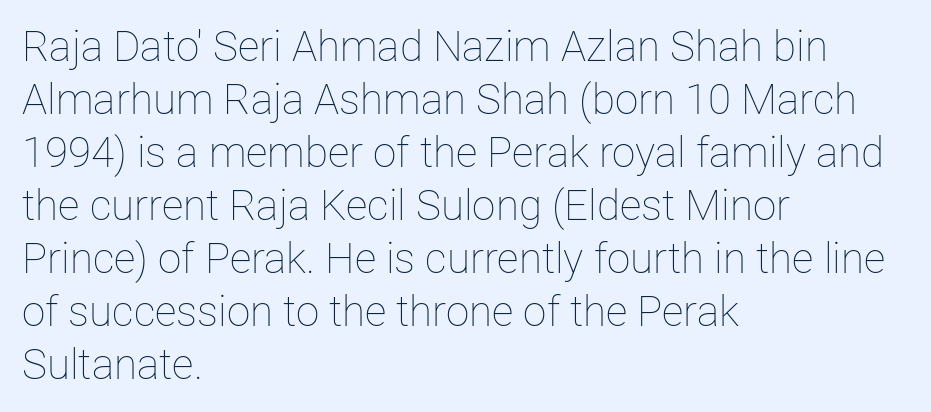
Think standard paragraph weight, or any step lighter than that. Rule under the text: the space is simply empty. Nobody touched the tracking dial on this one. Italic: no, the glyphs are upright roman. Is this a fixed-width face? No — the glyphs have proportional, varying widths.
